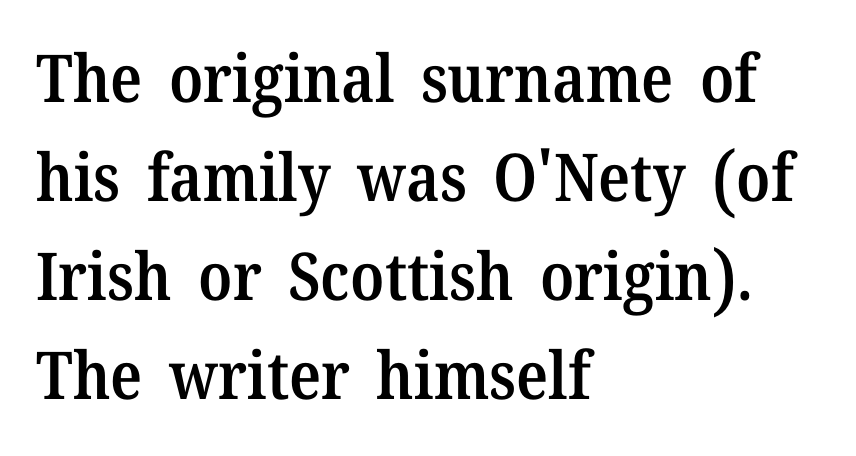
Q: Is the text bold? A: Semi-bold.
Q: Is the text italic (slanted)? A: No, it is upright.
Q: Is the typeface a serif or a sans-serif typeface? A: Serif.
Q: Is the text underlined? A: No.
Q: How is the paragraph aligned? A: Left-aligned.
Q: Is the spacing between letters normal or unusually wide? A: Normal.
Q: Is the spacing between lines tight, normal or loose? A: Normal.
Q: Width (condensed, normal, or wide)? A: Normal.
Q: Stroke contrast? A: Medium.
Q: x-height? A: Medium.
Q: Monospaced? A: No.
